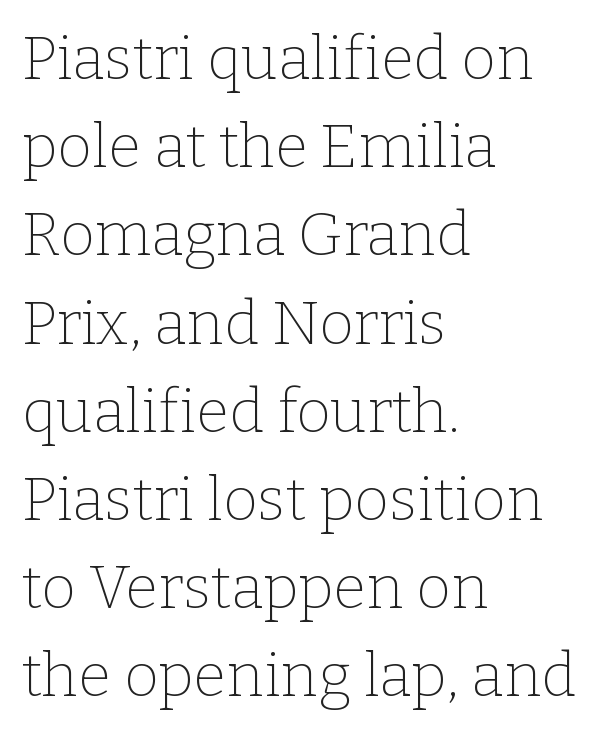
Inter-character spacing is left at the font's built-in metrics. Short and long lines alike share a common starting point at left. If you measured baseline to baseline, you'd find a middling distance. Weight: in the light-to-regular range. This sample has the flowing, uneven cadence of proportional lettering. Classification — serif.
